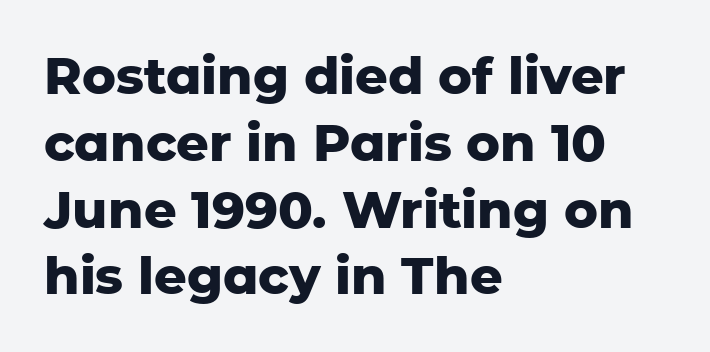
The image shows 51 px heavy sans-serif type, upright; set left-aligned, normal line spacing (1.31x), normal letter spacing, not underlined; low stroke contrast and a medium x-height.
